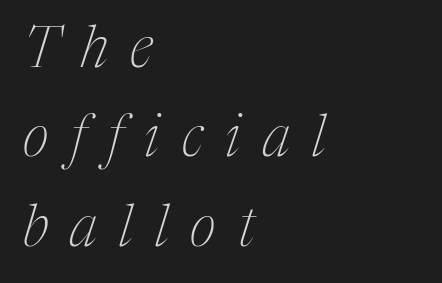
{"serif": "yes", "italic": "yes", "lean": "right", "slant_degrees": 17, "bold": "no", "weight": "thin", "width": "condensed", "stroke_contrast": "medium", "x_height": "medium", "monospaced": "no", "underline": "no", "align": "left", "line_spacing": "normal", "line_spacing_ratio": 1.57, "letter_spacing": "wide", "letter_spacing_em": 0.39, "glyph_px": 57}
